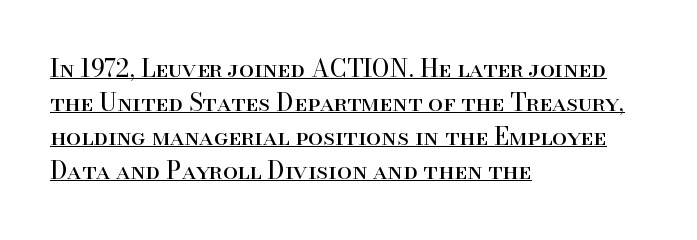
Q: Is the text bold? A: No.
Q: Is the text italic (slanted)? A: No, it is upright.
Q: Is the text underlined? A: Yes.
Q: How is the paragraph aligned? A: Left-aligned.
Q: Is the spacing between letters normal or unusually wide? A: Normal.
Q: Is the spacing between lines tight, normal or loose? A: Normal.
